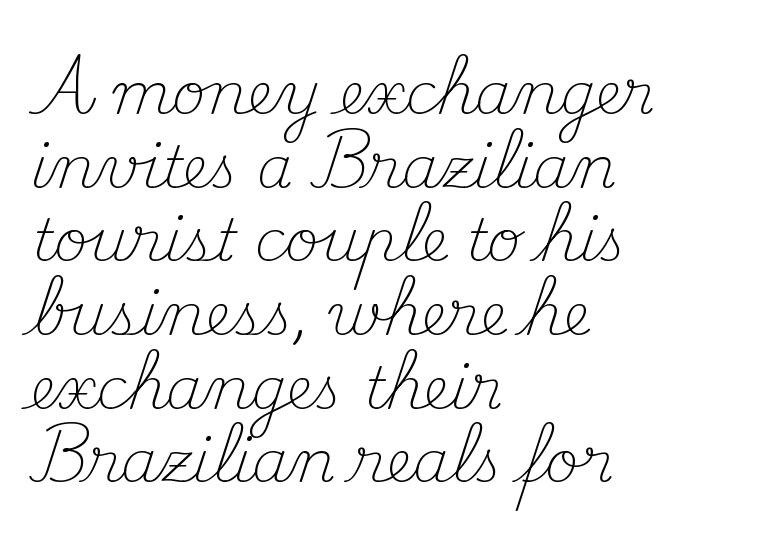
Think standard paragraph weight, or any step lighter than that. The block of text has a typical density, with ordinary space between rows. Tracking here is standard; glyphs follow each other at the usual distance. Alignment: flush left. The designer went with a serif here, giving each stem small feet.
